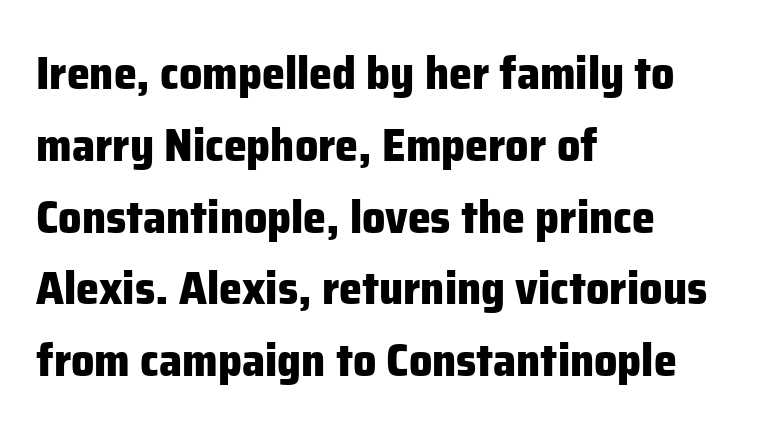
Q: Is the text bold? A: Yes.
Q: Is the text italic (slanted)? A: No, it is upright.
Q: Is the typeface a serif or a sans-serif typeface? A: Sans-serif.
Q: Is the text underlined? A: No.
Q: How is the paragraph aligned? A: Left-aligned.
Q: Is the spacing between letters normal or unusually wide? A: Normal.
Q: Is the spacing between lines tight, normal or loose? A: Normal.
Q: Width (condensed, normal, or wide)? A: Normal.
Q: Stroke contrast? A: Low.
Q: x-height? A: Medium.
Q: Monospaced? A: No.
